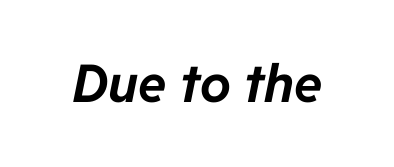
The image shows 52 px bold type, italic (leaning right); set normal letter spacing, not underlined; low stroke contrast and a medium x-height.
